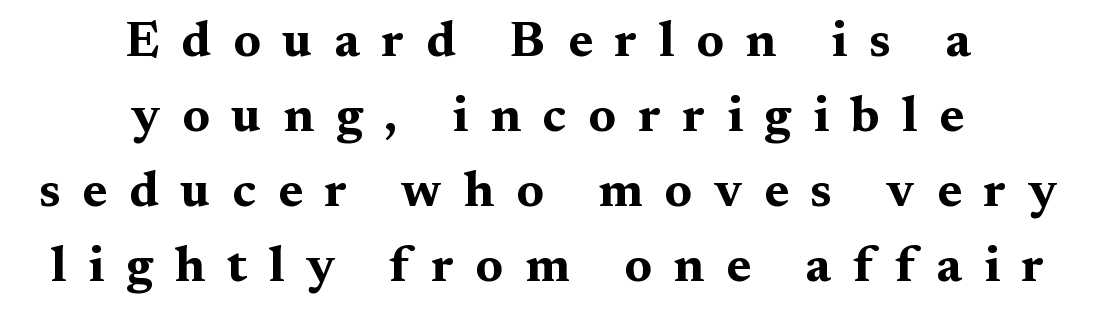
The image shows 50 px bold, wide serif type, upright; set centered, normal line spacing (1.5x), unusually wide letter spacing (+0.44 em), not underlined; medium stroke contrast and a medium x-height.
